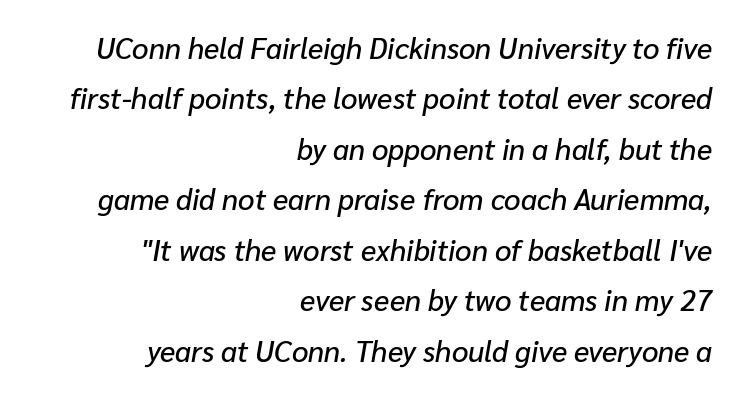
Q: Is the text italic (slanted)? A: Yes, it leans right by about 10 degrees.
Q: Is the text underlined? A: No.
Q: How is the paragraph aligned? A: Right-aligned.
Q: Is the spacing between letters normal or unusually wide? A: Normal.
Q: Width (condensed, normal, or wide)? A: Normal.
Q: Stroke contrast? A: Low.
Q: x-height? A: Medium.
Q: Monospaced? A: No.
